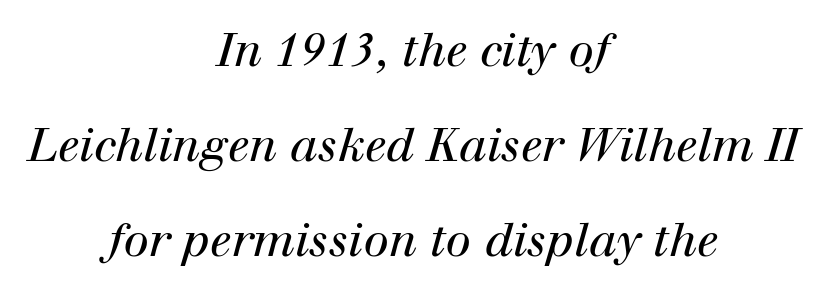
{"serif": "yes", "italic": "yes", "lean": "right", "slant_degrees": 12, "bold": "no", "weight": "regular", "width": "normal", "stroke_contrast": "high", "x_height": "medium", "monospaced": "no", "underline": "no", "align": "center", "line_spacing": "loose", "line_spacing_ratio": 2.07, "letter_spacing": "normal", "letter_spacing_em": 0.0, "glyph_px": 46}
